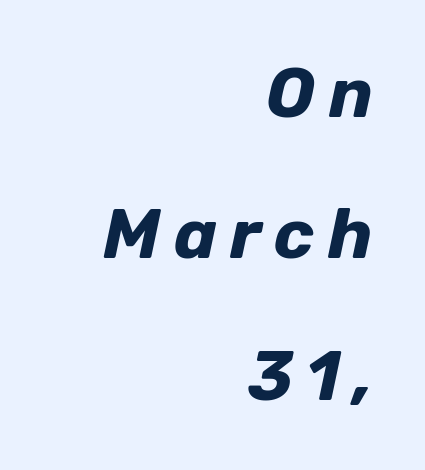
{"italic": "yes", "lean": "right", "slant_degrees": 12, "bold": "yes", "weight": "bold", "width": "normal", "stroke_contrast": "low", "x_height": "medium", "monospaced": "no", "underline": "no", "align": "right", "line_spacing": "loose", "line_spacing_ratio": 2.05, "glyph_px": 69}
